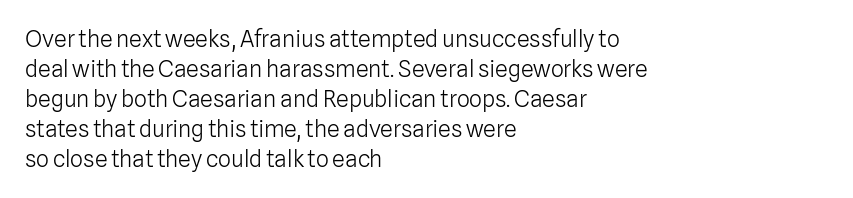
{"italic": "no", "bold": "no", "underline": "no", "align": "left", "line_spacing": "normal", "line_spacing_ratio": 1.3, "letter_spacing": "normal", "letter_spacing_em": 0.0, "glyph_px": 23}
